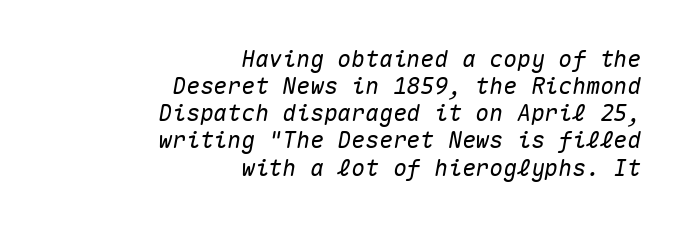
{"italic": "yes", "lean": "right", "slant_degrees": 10, "underline": "no", "align": "right", "line_spacing_ratio": 1.18, "letter_spacing": "normal", "letter_spacing_em": 0.0, "glyph_px": 23}
